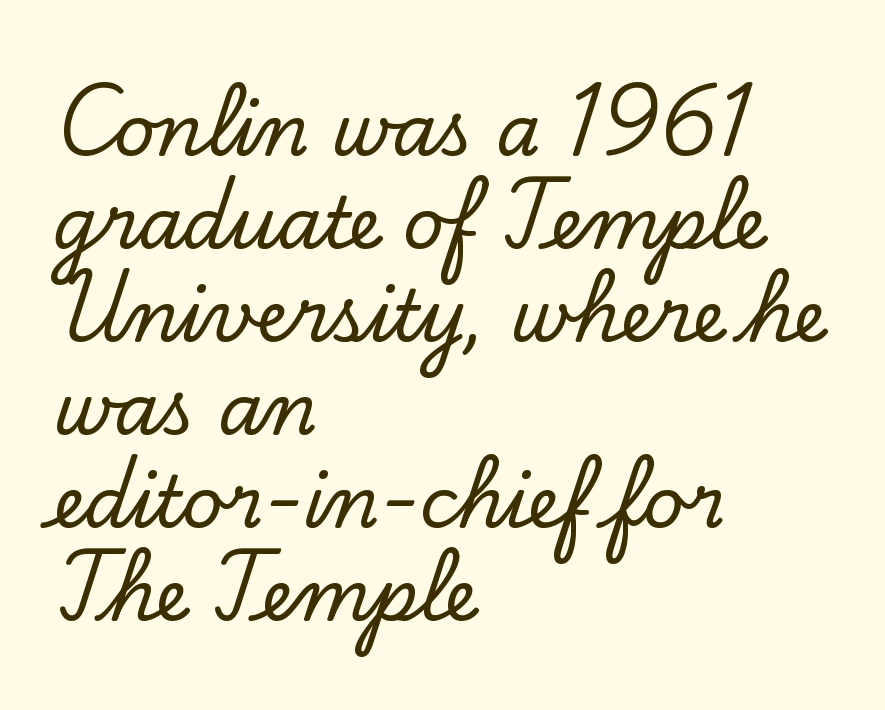
Classification — serif. This rendering uses left alignment, leaving the right contour irregular. Decoration check: the copy has no underline. Rows of type keep a routine distance in the vertical direction.
